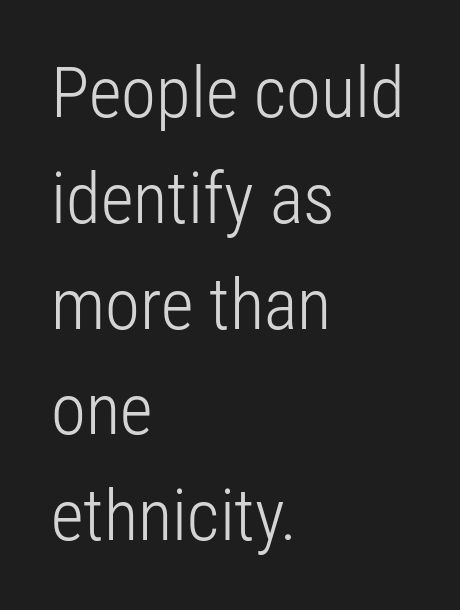
The image shows 71 px light, condensed sans-serif type, upright; set left-aligned, normal line spacing (1.49x), normal letter spacing, not underlined; low stroke contrast and a medium x-height.
